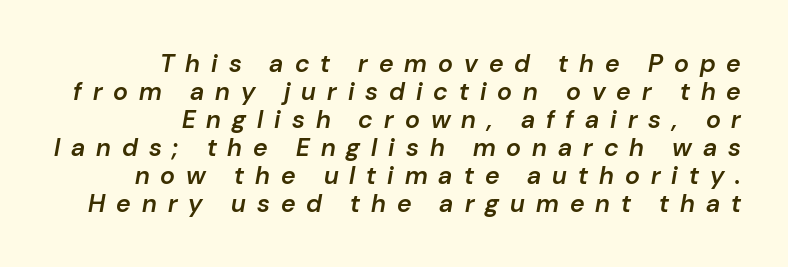
{"italic": "yes", "lean": "right", "slant_degrees": 10, "bold": "semi", "underline": "no", "align": "right", "line_spacing": "tight", "line_spacing_ratio": 1.12, "letter_spacing": "wide", "letter_spacing_em": 0.44, "glyph_px": 25}
